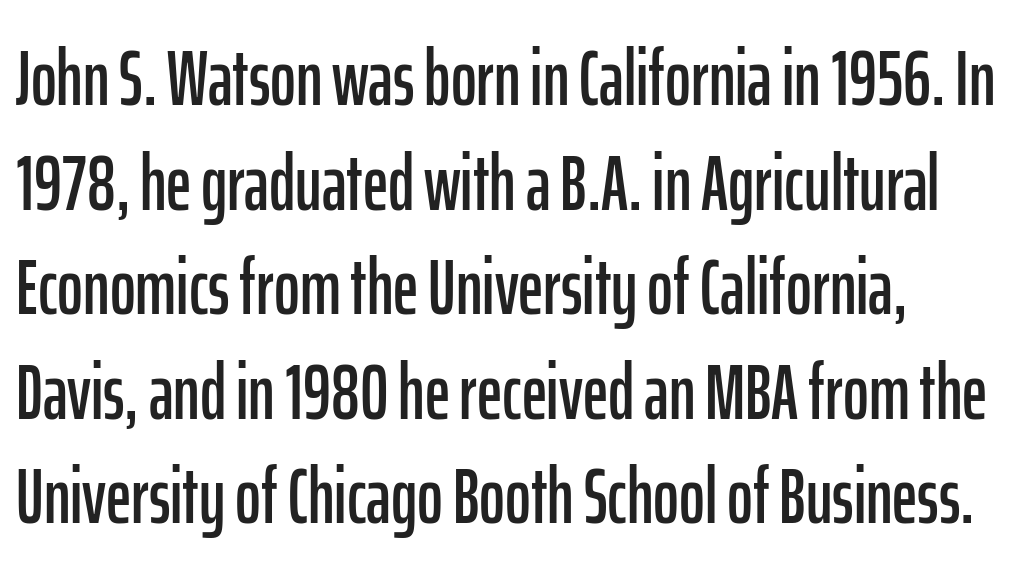
The image shows 78 px condensed sans-serif type, upright; set left-aligned, normal line spacing (1.34x), normal letter spacing, not underlined; low stroke contrast and a medium x-height.
